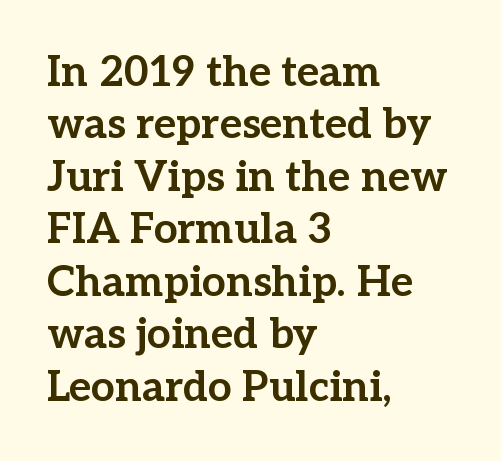
{"serif": "yes", "italic": "no", "bold": "yes", "weight": "bold", "width": "normal", "stroke_contrast": "low", "x_height": "medium", "monospaced": "no", "underline": "no", "align": "left", "line_spacing": "normal", "line_spacing_ratio": 1.25, "letter_spacing": "normal", "letter_spacing_em": 0.0, "glyph_px": 42}
